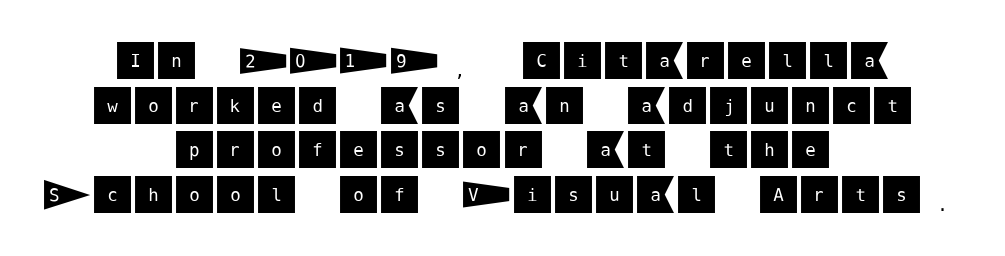
The image shows 42 px sans-serif type, upright; set centered, tight line spacing (1.06x), normal letter spacing, not underlined; medium stroke contrast and a large x-height.
